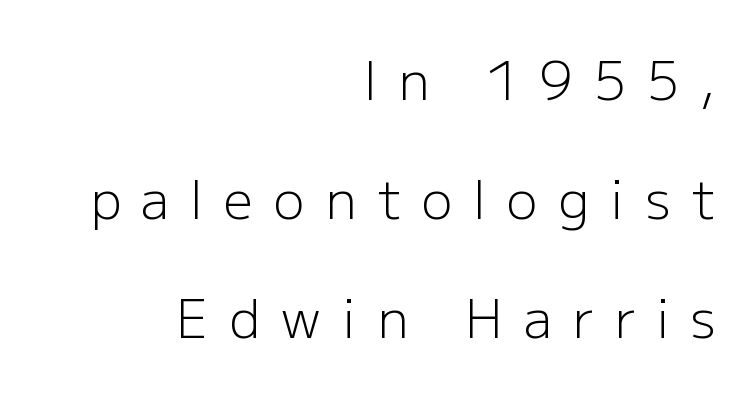
Underline: absent. This is not heavy type; no bold has been used. Style check: upright. Is this a fixed-width face? No — the glyphs have proportional, varying widths. The rendering anchors every line to the right-hand side.
